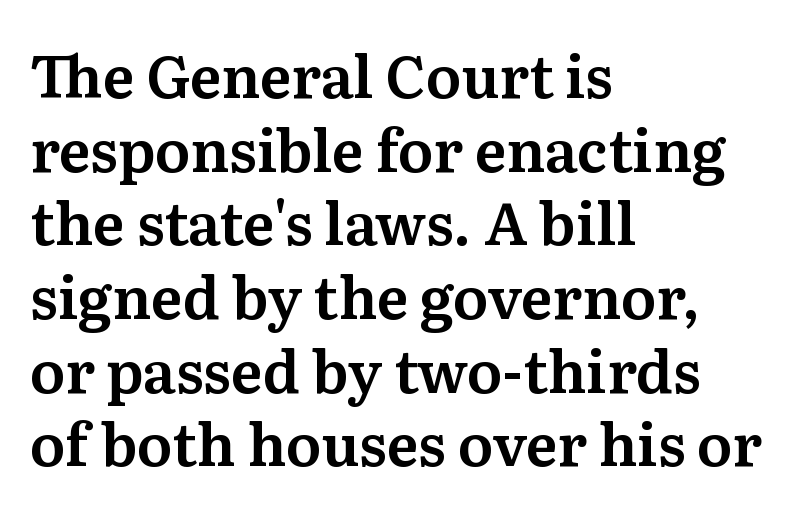
Q: Is the text italic (slanted)? A: No, it is upright.
Q: Is the typeface a serif or a sans-serif typeface? A: Serif.
Q: Is the text underlined? A: No.
Q: How is the paragraph aligned? A: Left-aligned.
Q: Is the spacing between letters normal or unusually wide? A: Normal.
Q: Is the spacing between lines tight, normal or loose? A: Normal.
Q: Width (condensed, normal, or wide)? A: Normal.
Q: Stroke contrast? A: Medium.
Q: x-height? A: Medium.
Q: Monospaced? A: No.
